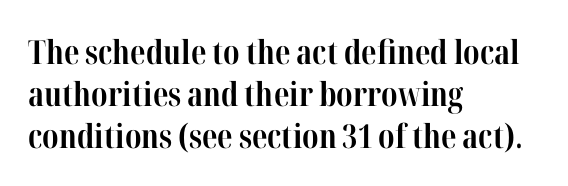
Honestly, the row spacing looks completely unremarkable. Letterform terminals end in serifs throughout the passage. Tracking value appears to be zero — textbook default spacing. The sample has been set heavy, in full bold.
